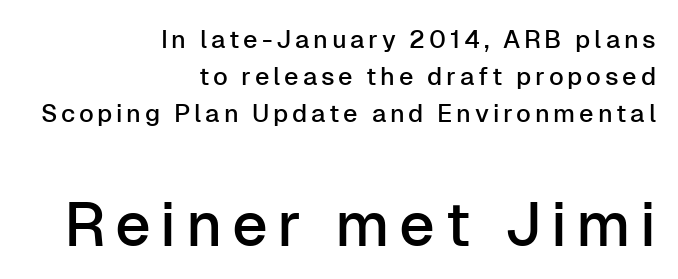
Check under the words: just untouched page. The passage shown is typed in a proportional face where columns would drift. Reading down the column, the eye jumps a familiar distance to each next line. Look at the glyph heights: the lower group is clearly the bigger setting.
